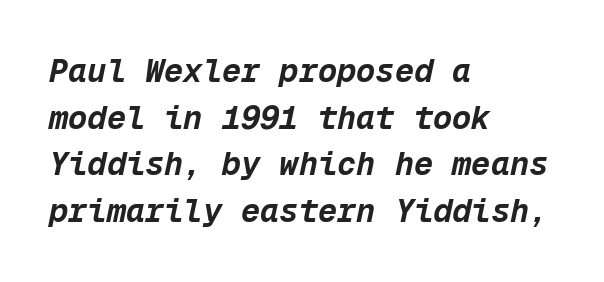
{"italic": "yes", "lean": "right", "slant_degrees": 12, "bold": "yes", "weight": "bold", "width": "normal", "stroke_contrast": "low", "x_height": "medium", "monospaced": "yes", "underline": "no", "align": "left", "line_spacing": "normal", "line_spacing_ratio": 1.46, "letter_spacing": "normal", "letter_spacing_em": 0.0, "glyph_px": 32}
